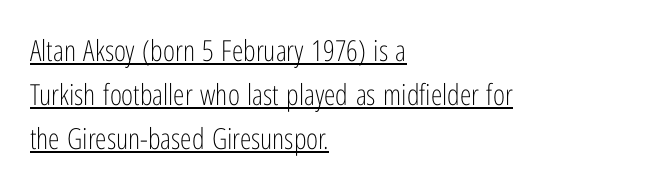
The type sits square on the baseline with zero lean. Compared with a centered layout, this one pins lines to the left instead. Vertically, the passage feels balanced, rows spaced as you'd expect. Inter-character spacing is left at the font's built-in metrics. A baseline rule has been typeset under these characters. Serifs: no, the terminals of the letterforms are clean.
